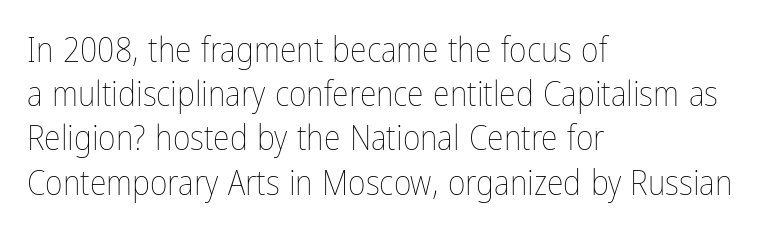
{"italic": "no", "bold": "no", "weight": "thin", "width": "condensed", "stroke_contrast": "low", "x_height": "medium", "monospaced": "no", "underline": "no", "align": "left", "line_spacing": "normal", "line_spacing_ratio": 1.3, "letter_spacing": "normal", "letter_spacing_em": 0.0, "glyph_px": 34}
